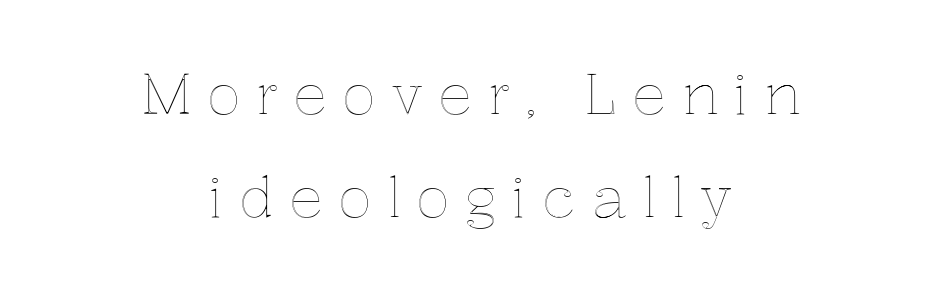
How are the letters spaced? Widely, with obvious added tracking. Rule under the text: the space is simply empty. Characters remain perfectly vertical along every line. Think of a printed novel: that variable character pitch is what you see here. Casual observation: everything's sitting right in the middle.
